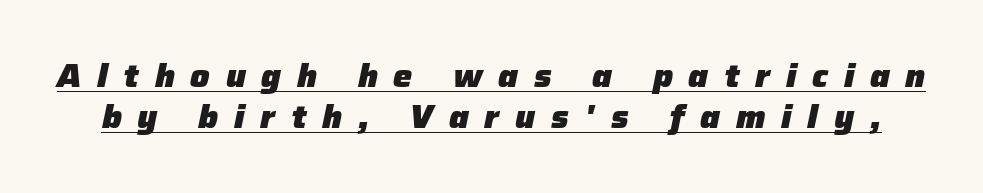
The image shows 32 px heavy type, italic (leaning right); set normal line spacing (1.27x), unusually wide letter spacing (+0.49 em), underlined; low stroke contrast and a medium x-height.
